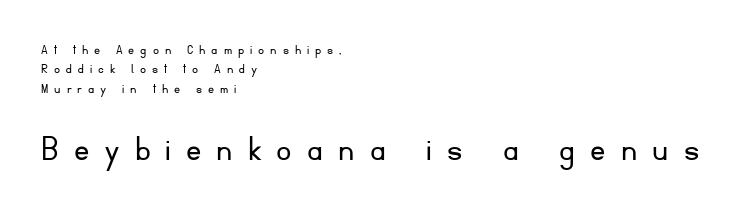
Letterform terminals end flat and unadorned throughout the passage. The ragged edge is on the right, which tells us the setting is flush left. Plain, unruled lines of type. The block sitting lower on the canvas is the one with enlarged characters. Spacing verdict: proportional, widths tailored to each character. Compared with typical body copy, the letter spacing here is much looser.
